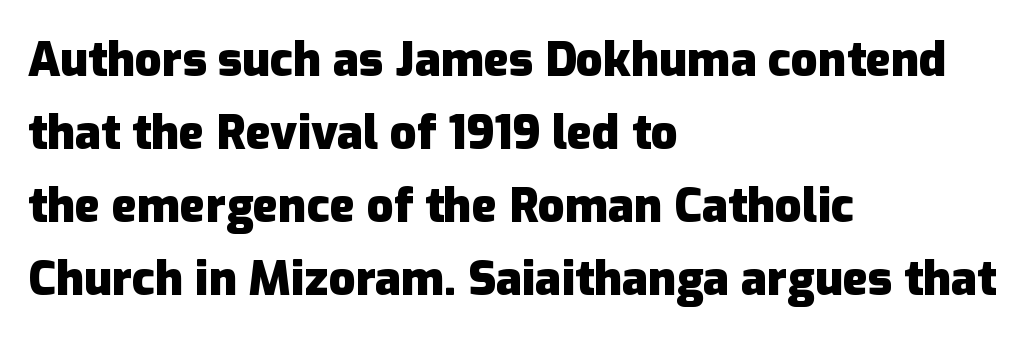
{"serif": "no", "italic": "no", "bold": "yes", "weight": "heavy", "width": "normal", "stroke_contrast": "low", "x_height": "medium", "monospaced": "no", "underline": "no", "align": "left", "line_spacing": "normal", "line_spacing_ratio": 1.55, "letter_spacing": "normal", "letter_spacing_em": 0.0, "glyph_px": 47}
